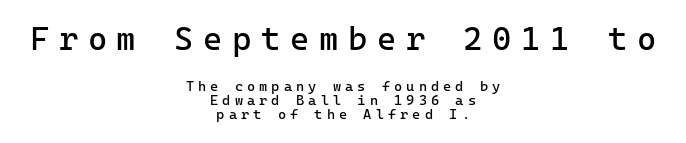
{"serif": "no", "italic": "no", "bold": "no", "weight": "regular", "width": "normal", "stroke_contrast": "low", "x_height": "medium", "underline": "no", "align": "center", "line_spacing": "tight", "line_spacing_ratio": 1.0, "letter_spacing": "wide", "letter_spacing_em": 0.29, "larger_block": "first", "size_ratio": 2.36, "glyph_px": 33}
